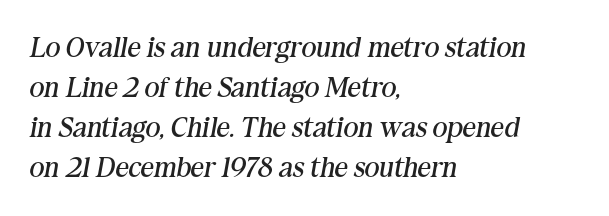
{"serif": "yes", "italic": "yes", "lean": "right", "slant_degrees": 10, "bold": "no", "weight": "regular", "width": "normal", "stroke_contrast": "medium", "x_height": "medium", "monospaced": "no", "underline": "no", "align": "left", "line_spacing": "normal", "line_spacing_ratio": 1.38, "letter_spacing": "normal", "letter_spacing_em": 0.0, "glyph_px": 29}
